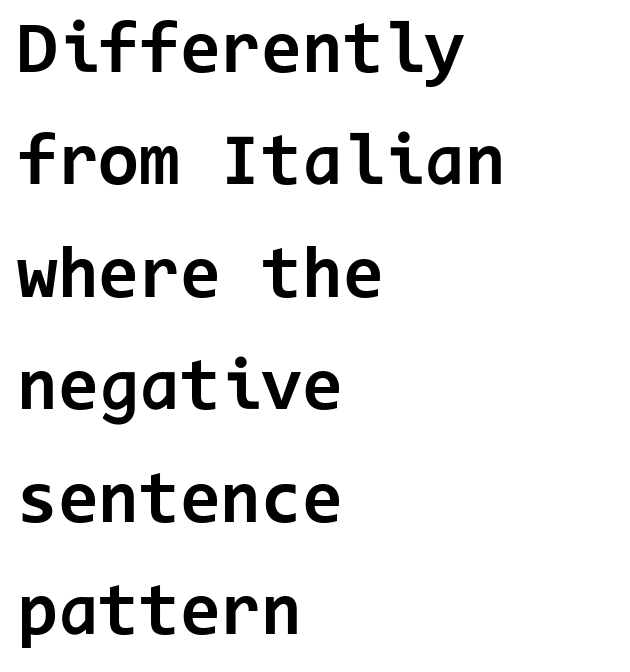
The block of text has a typical density, with ordinary space between rows. Font category for this specimen: sans-serif. The setting favours the left margin, as ordinary paragraphs usually do. The passage shown is typed in a monospace face where columns stay perfectly aligned.
